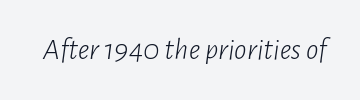
Underlining? Definitely not there. Characters are canted at an angle relative to the baseline's perpendicular. No letter is thick-stroked: the sample isn't bold. This sample has the flowing, uneven cadence of proportional lettering.
